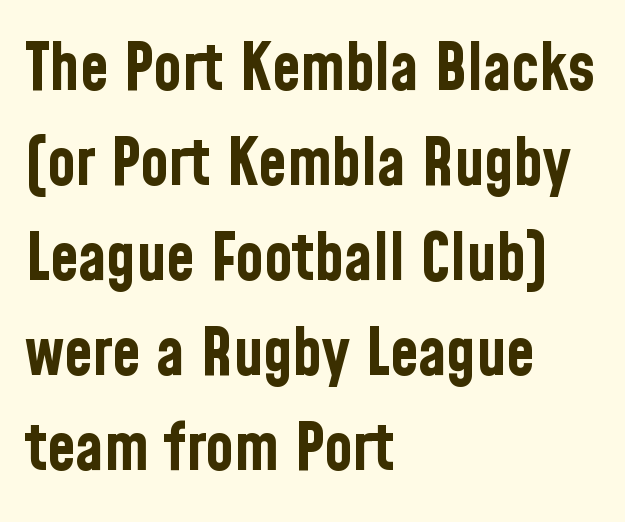
Q: Is the text bold? A: Yes.
Q: Is the text italic (slanted)? A: No, it is upright.
Q: Is the typeface a serif or a sans-serif typeface? A: Sans-serif.
Q: Is the text underlined? A: No.
Q: How is the paragraph aligned? A: Left-aligned.
Q: Is the spacing between letters normal or unusually wide? A: Normal.
Q: Is the spacing between lines tight, normal or loose? A: Normal.
Q: Width (condensed, normal, or wide)? A: Condensed.
Q: Stroke contrast? A: Low.
Q: x-height? A: Medium.
Q: Monospaced? A: No.
